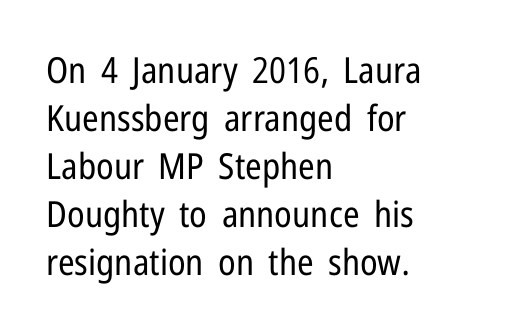
Q: Is the text bold? A: No.
Q: Is the text italic (slanted)? A: No, it is upright.
Q: Is the typeface a serif or a sans-serif typeface? A: Sans-serif.
Q: Is the text underlined? A: No.
Q: How is the paragraph aligned? A: Left-aligned.
Q: Is the spacing between letters normal or unusually wide? A: Normal.
Q: Is the spacing between lines tight, normal or loose? A: Normal.
Q: Width (condensed, normal, or wide)? A: Condensed.
Q: Stroke contrast? A: Low.
Q: x-height? A: Medium.
Q: Monospaced? A: No.
